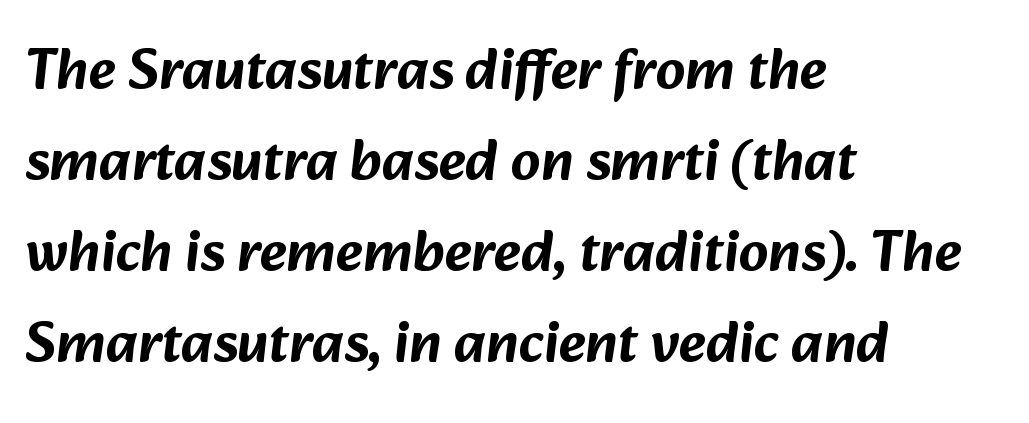
These lines are set flush left with a ragged right edge. The letters advance in unequal steps, a hallmark of proportional type. The face used here is a sans, in the tradition of grotesques and geometrics. How are the letters spaced? Ordinarily, with no added tracking.
